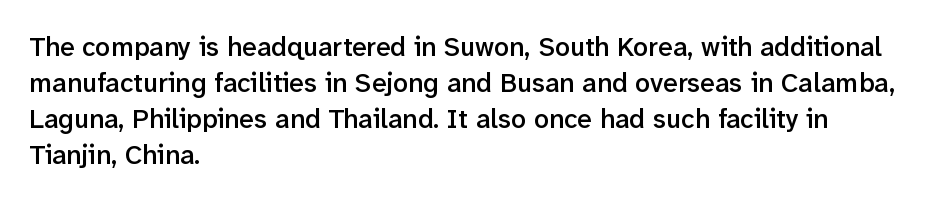
The image shows 27 px text type, upright; set left-aligned, normal line spacing (1.33x), normal letter spacing, not underlined.
